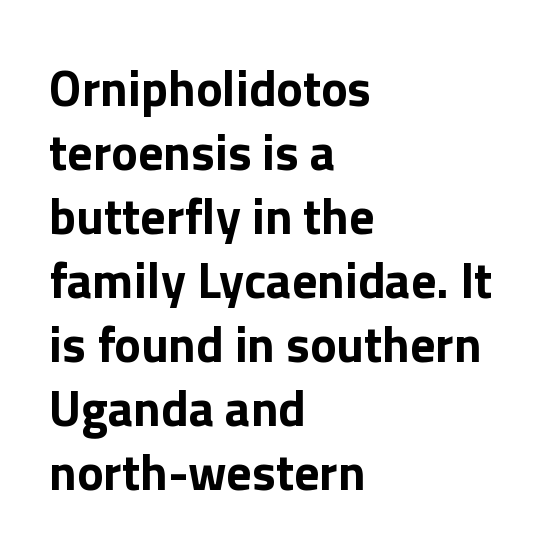
Q: Is the text bold? A: Yes.
Q: Is the text italic (slanted)? A: No, it is upright.
Q: Is the typeface a serif or a sans-serif typeface? A: Sans-serif.
Q: Is the text underlined? A: No.
Q: How is the paragraph aligned? A: Left-aligned.
Q: Is the spacing between letters normal or unusually wide? A: Normal.
Q: Is the spacing between lines tight, normal or loose? A: Normal.
Q: Width (condensed, normal, or wide)? A: Normal.
Q: Stroke contrast? A: Low.
Q: x-height? A: Medium.
Q: Monospaced? A: No.
